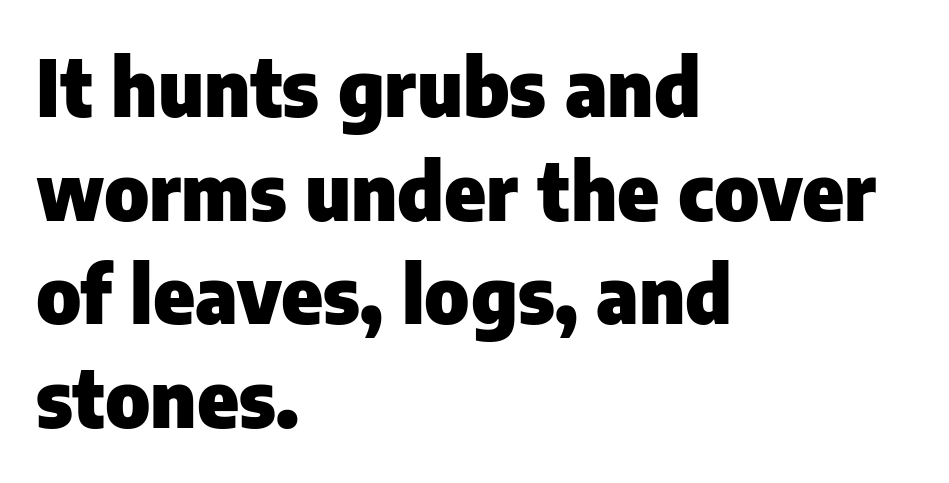
The image shows 78 px heavy sans-serif type, upright; set left-aligned, normal line spacing (1.33x), normal letter spacing, not underlined; low stroke contrast and a medium x-height.
